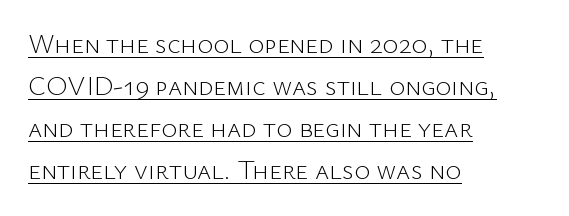
Q: Is the text bold? A: No.
Q: Is the text italic (slanted)? A: No, it is upright.
Q: Is the text underlined? A: Yes.
Q: How is the paragraph aligned? A: Left-aligned.
Q: Is the spacing between letters normal or unusually wide? A: Normal.
Q: Is the spacing between lines tight, normal or loose? A: Normal.
